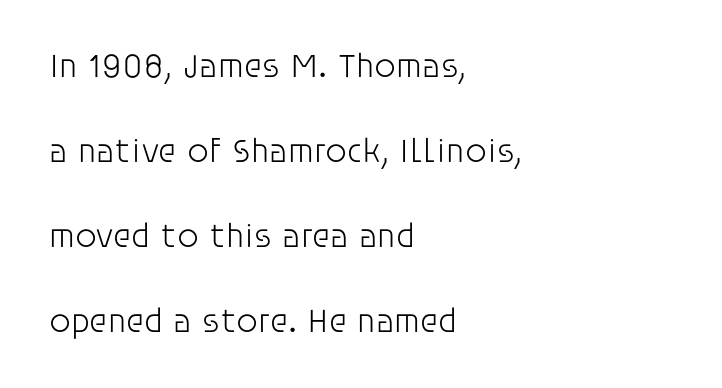
Posture: upright roman. Weight: in the light-to-regular range. The face used here is proportionally spaced, like ordinary book or web type. The lines are spread far apart with generous leading.
